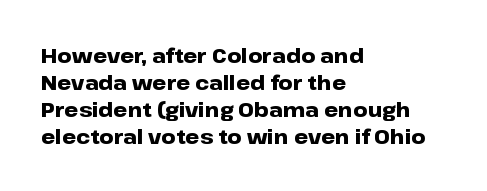
The font's upright variant was chosen for this text. Notice how the passage keeps a crisp vertical edge on the left only. Honestly, the row spacing looks completely unremarkable. Bare-footed words on every line.
